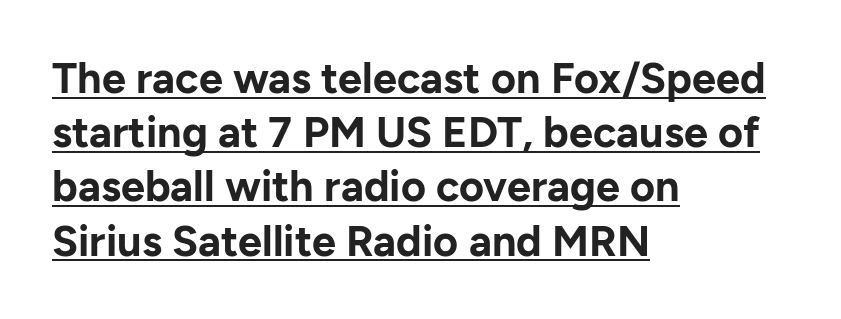
Character widths vary here, with narrow letters taking less room than wide ones. One glance says typical: line gaps are just what's usual. Unlike a traditional serif, this face leaves its strokes unadorned. Does the copy run flush right? No — it runs flush left.
